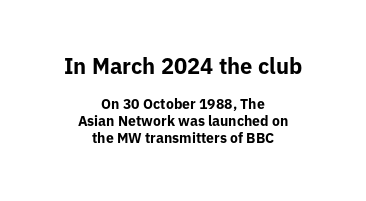
The type is set solid horizontally, with unmodified tracking. The block sitting higher on the canvas is the one with enlarged characters. Posture: upright roman. Heavy, bold letterforms. Bare-footed words on every line.
